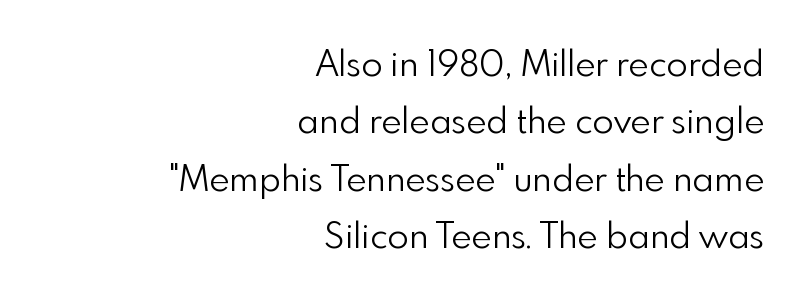
Q: Is the text bold? A: No.
Q: Is the text italic (slanted)? A: No, it is upright.
Q: Is the typeface a serif or a sans-serif typeface? A: Sans-serif.
Q: Is the text underlined? A: No.
Q: How is the paragraph aligned? A: Right-aligned.
Q: Is the spacing between letters normal or unusually wide? A: Normal.
Q: Is the spacing between lines tight, normal or loose? A: Normal.
Q: Width (condensed, normal, or wide)? A: Normal.
Q: x-height? A: Small.
Q: Monospaced? A: No.
